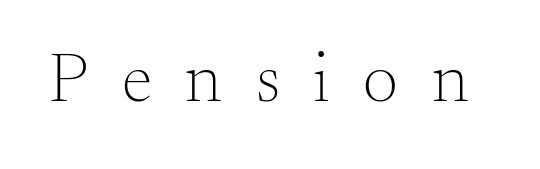
{"serif": "yes", "italic": "no", "bold": "no", "weight": "light", "width": "normal", "stroke_contrast": "medium", "x_height": "small", "monospaced": "no", "underline": "no", "letter_spacing": "wide", "letter_spacing_em": 0.48, "glyph_px": 70}
